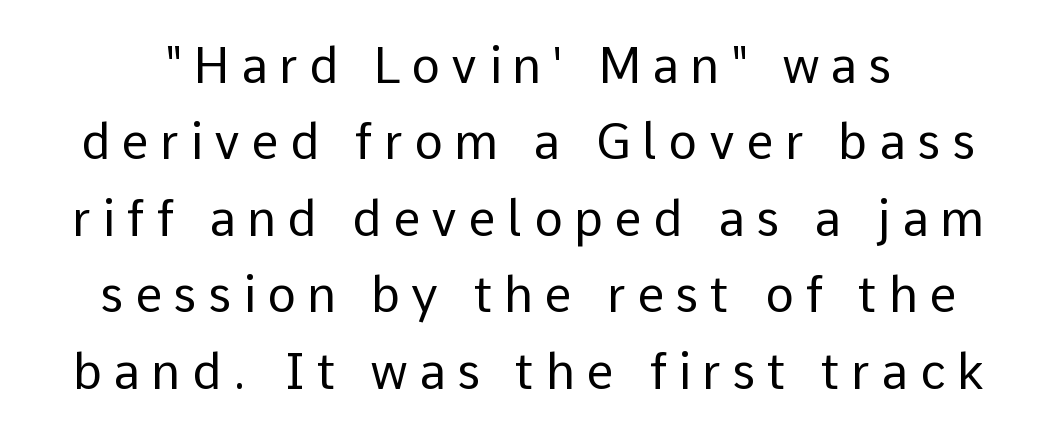
{"serif": "no", "italic": "no", "bold": "no", "weight": "regular", "width": "normal", "stroke_contrast": "low", "x_height": "medium", "monospaced": "no", "underline": "no", "line_spacing": "normal", "line_spacing_ratio": 1.56, "letter_spacing": "wide", "letter_spacing_em": 0.23, "glyph_px": 49}
